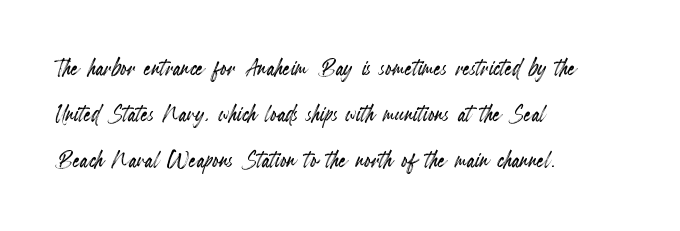
Q: Is the text italic (slanted)? A: Yes.
Q: Is the text underlined? A: No.
Q: How is the paragraph aligned? A: Left-aligned.
Q: Is the spacing between letters normal or unusually wide? A: Normal.
Q: Is the spacing between lines tight, normal or loose? A: Normal.
Q: Width (condensed, normal, or wide)? A: Condensed.
Q: x-height? A: Small.
Q: Monospaced? A: No.
